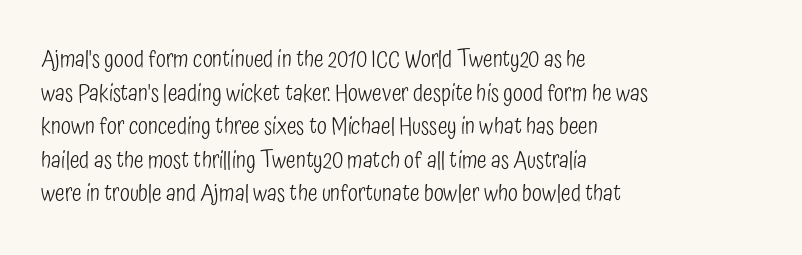
What stands out about the letter spacing? Nothing — it is the standard amount. Type without underlining. You can tell it's not italic because the verticals are truly vertical. Is there much room between lines? A standard amount, neither cramped nor airy.
